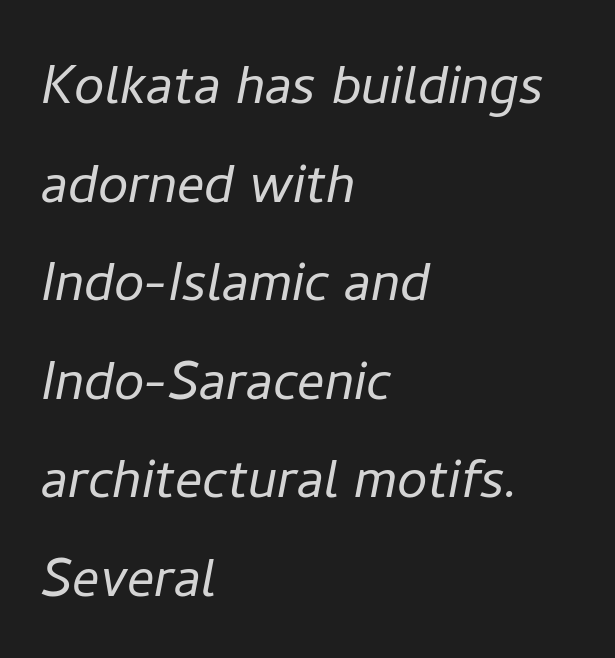
Which margin do the lines hug? The left one — the right edge is uneven. The passage shown is not underscored anywhere. These lines are rendered in a variable-pitch font. Style check: oblique. Stroke mass is kept to a normal reading level or below.
